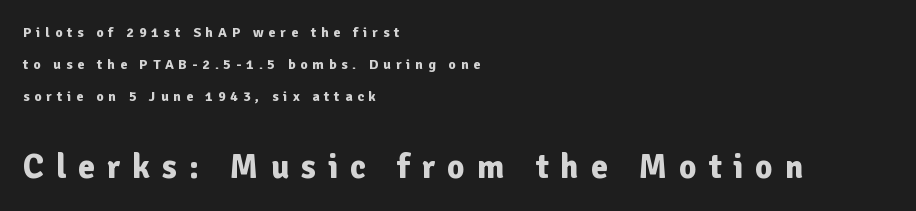
The image shows 34 px bold sans-serif type, upright; set left-aligned, loose line spacing (2.28x), unusually wide letter spacing (+0.35 em), not underlined; the second (bottom) block is 2.43x larger; low stroke contrast and a medium x-height.
